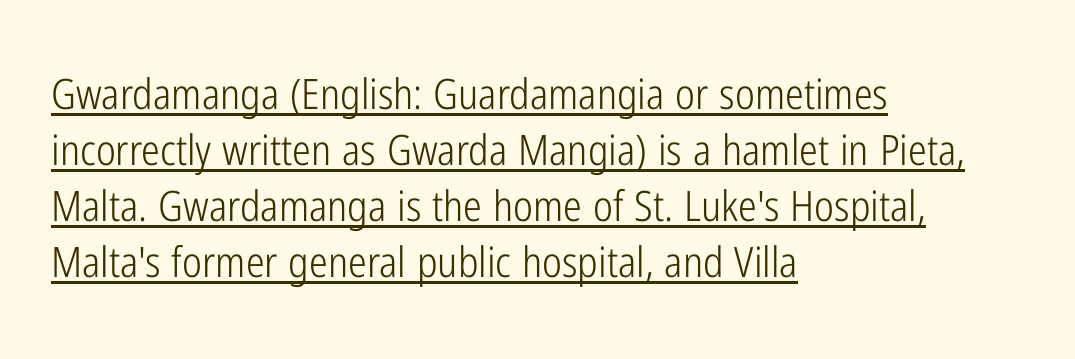
Q: Is the text bold? A: No.
Q: Is the text italic (slanted)? A: No, it is upright.
Q: Is the typeface a serif or a sans-serif typeface? A: Sans-serif.
Q: Is the text underlined? A: Yes.
Q: How is the paragraph aligned? A: Left-aligned.
Q: Is the spacing between letters normal or unusually wide? A: Normal.
Q: Is the spacing between lines tight, normal or loose? A: Normal.
Q: Width (condensed, normal, or wide)? A: Condensed.
Q: Stroke contrast? A: Low.
Q: x-height? A: Medium.
Q: Monospaced? A: No.
